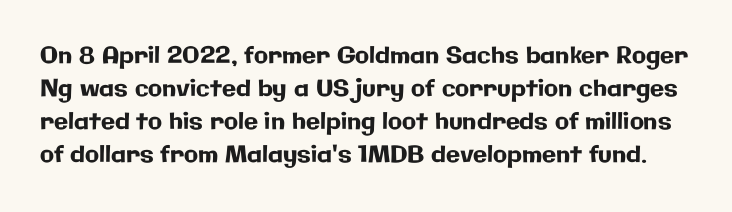
The gap between lines stays unmarked. Students, note that the glyphs here touch the page at normal intervals. In terms of posture, this sample is upright. A normal amount of white space separates one row of letters from the next.
